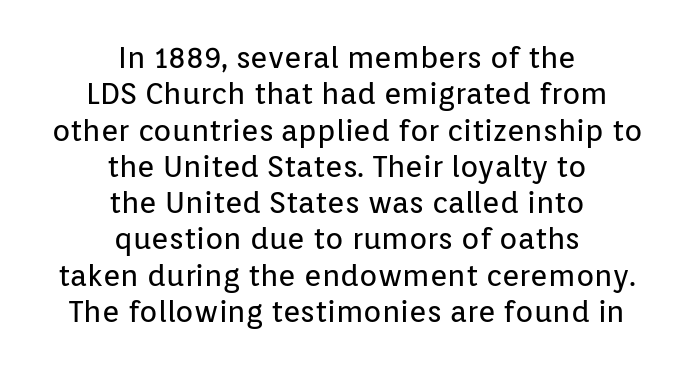
Q: Is the text bold? A: No.
Q: Is the text italic (slanted)? A: No, it is upright.
Q: Is the typeface a serif or a sans-serif typeface? A: Sans-serif.
Q: Is the text underlined? A: No.
Q: How is the paragraph aligned? A: Centered.
Q: Is the spacing between letters normal or unusually wide? A: Normal.
Q: Width (condensed, normal, or wide)? A: Normal.
Q: Stroke contrast? A: Low.
Q: x-height? A: Medium.
Q: Monospaced? A: No.
